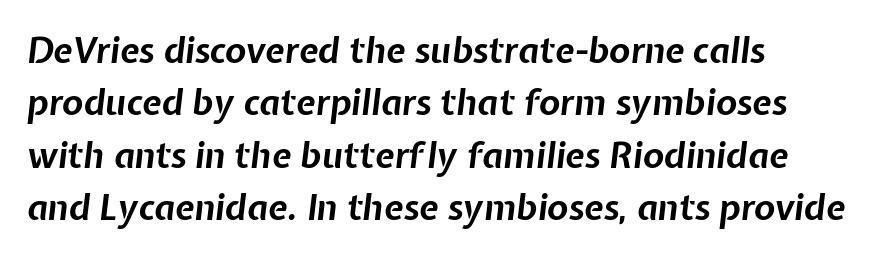
The image shows 35 px bold type, italic (leaning right); set left-aligned, normal line spacing (1.5x), normal letter spacing, not underlined; low stroke contrast and a medium x-height.
